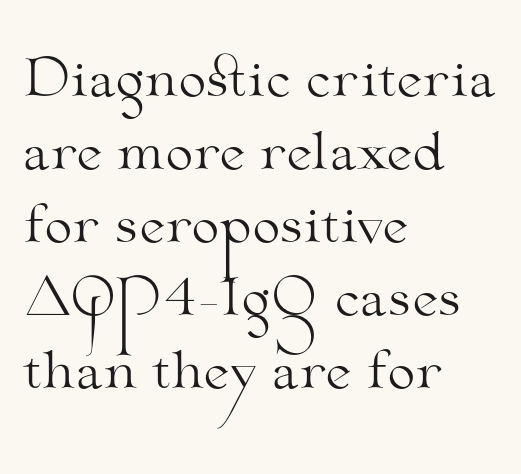
{"serif": "yes", "italic": "no", "bold": "no", "weight": "light", "width": "wide", "stroke_contrast": "medium", "x_height": "small", "monospaced": "no", "underline": "no", "align": "left", "line_spacing": "normal", "line_spacing_ratio": 1.46, "letter_spacing": "normal", "letter_spacing_em": 0.0, "glyph_px": 50}
